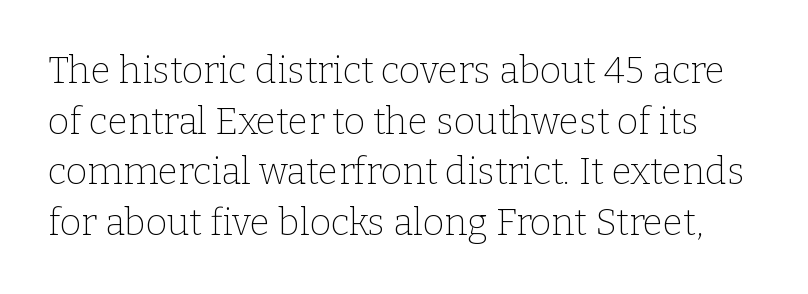
The image shows 37 px thin serif type, upright; set normal line spacing (1.37x), normal letter spacing, not underlined; low stroke contrast and a medium x-height.
